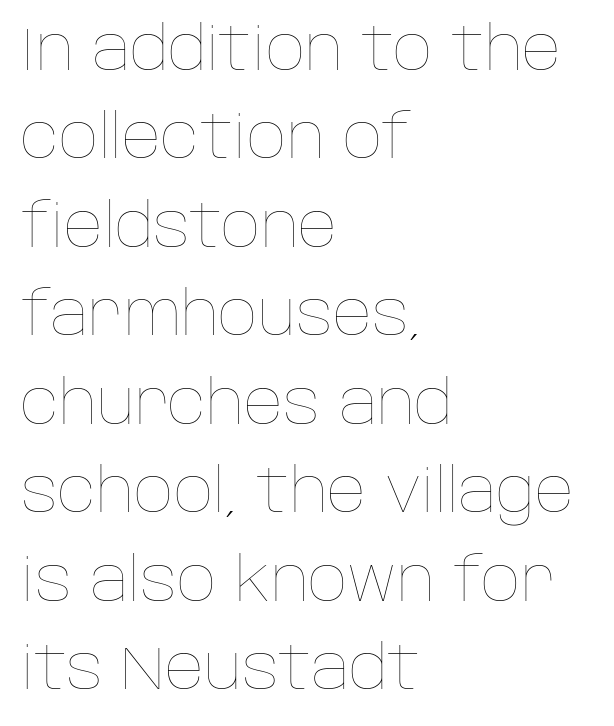
{"italic": "no", "bold": "no", "weight": "thin", "width": "normal", "stroke_contrast": "low", "x_height": "large", "monospaced": "no", "underline": "no", "align": "left", "line_spacing": "normal", "line_spacing_ratio": 1.45, "letter_spacing": "normal", "letter_spacing_em": 0.0, "glyph_px": 61}
